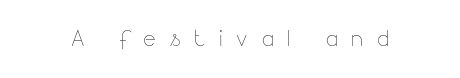
The characters are drawn with everyday or finer stroke widths. Here the designer chose a conventional face with non-uniform glyph widths. A typesetter would call this heavily tracked-out type. The type sits square on the baseline with zero lean. The gap between lines stays unmarked.
